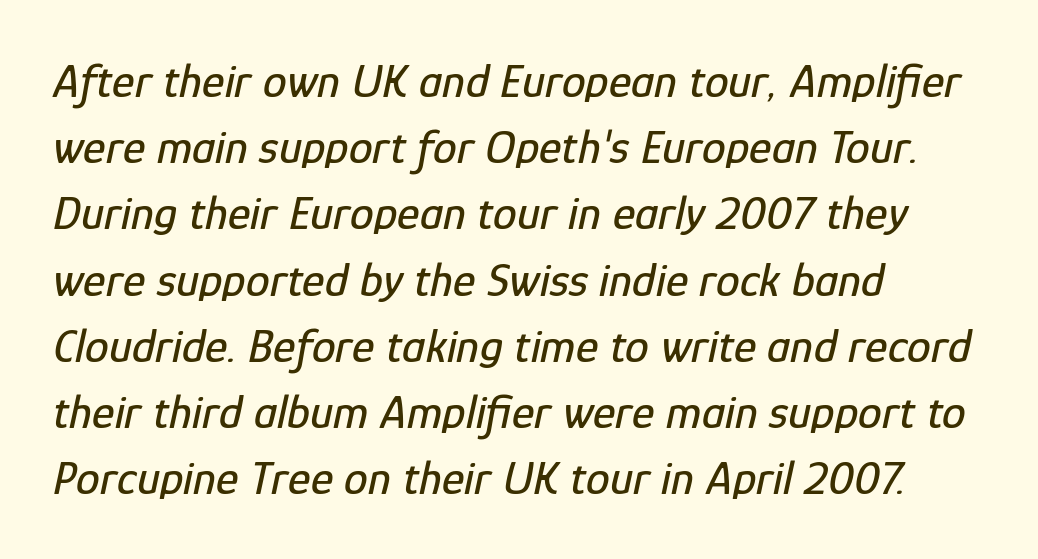
{"italic": "yes", "lean": "right", "slant_degrees": 12, "width": "condensed", "stroke_contrast": "low", "x_height": "medium", "monospaced": "no", "underline": "no", "align": "left", "line_spacing": "normal", "line_spacing_ratio": 1.38, "letter_spacing": "normal", "letter_spacing_em": 0.0, "glyph_px": 48}
